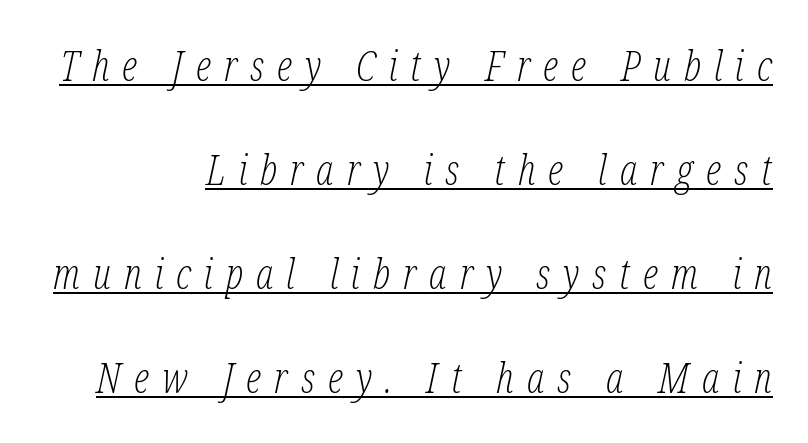
{"serif": "yes", "italic": "yes", "lean": "right", "slant_degrees": 12, "bold": "no", "weight": "light", "width": "condensed", "stroke_contrast": "low", "x_height": "medium", "monospaced": "no", "underline": "yes", "align": "right", "line_spacing": "loose", "line_spacing_ratio": 2.48, "letter_spacing": "wide", "letter_spacing_em": 0.31, "glyph_px": 42}
